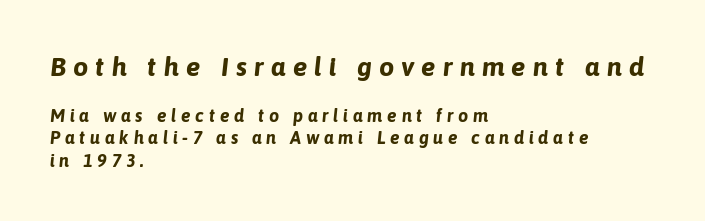
The image shows 27 px bold type, italic (leaning right); set left-aligned, line spacing 1.24x, unusually wide letter spacing (+0.26 em), not underlined; the first (top) block is 1.5x larger.
